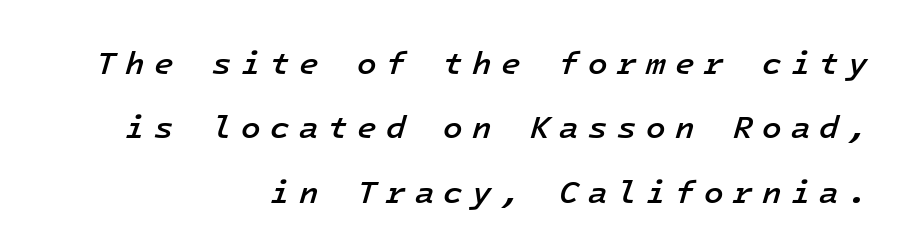
The image shows 32 px semibold type, italic (leaning right), monospaced; set right-aligned, loose line spacing (2.01x), unusually wide letter spacing (+0.29 em), not underlined; low stroke contrast and a medium x-height.
